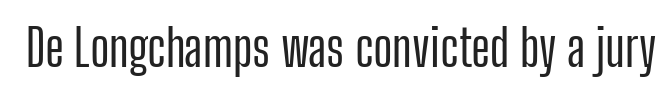
Q: Is the text italic (slanted)? A: No, it is upright.
Q: Is the typeface a serif or a sans-serif typeface? A: Sans-serif.
Q: Is the text underlined? A: No.
Q: Is the spacing between letters normal or unusually wide? A: Normal.
Q: Width (condensed, normal, or wide)? A: Condensed.
Q: Stroke contrast? A: Low.
Q: x-height? A: Medium.
Q: Monospaced? A: No.
